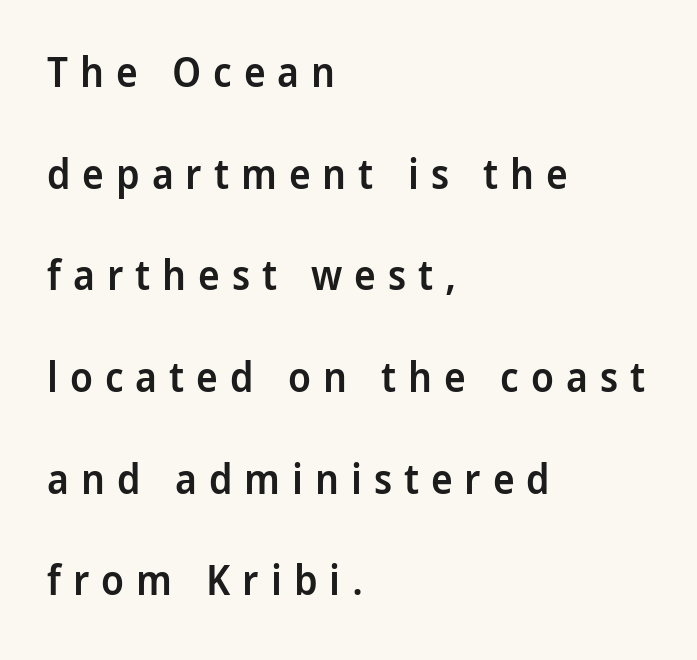
{"serif": "no", "italic": "no", "bold": "semi", "weight": "semibold", "width": "condensed", "stroke_contrast": "low", "x_height": "large", "monospaced": "no", "underline": "no", "align": "left", "line_spacing": "loose", "line_spacing_ratio": 2.48, "letter_spacing": "wide", "letter_spacing_em": 0.29, "glyph_px": 41}
